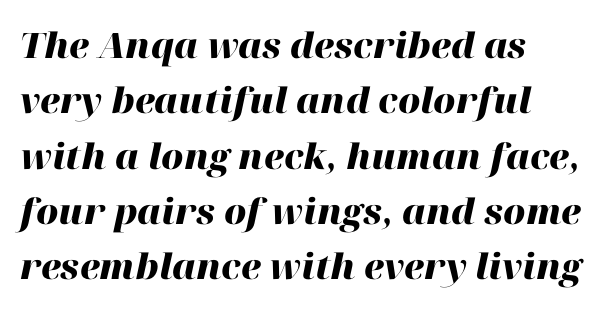
This sample uses plain, unmodified letter spacing. Leading: standard. These lines are rendered in a variable-pitch font. The lines are quadded left.
